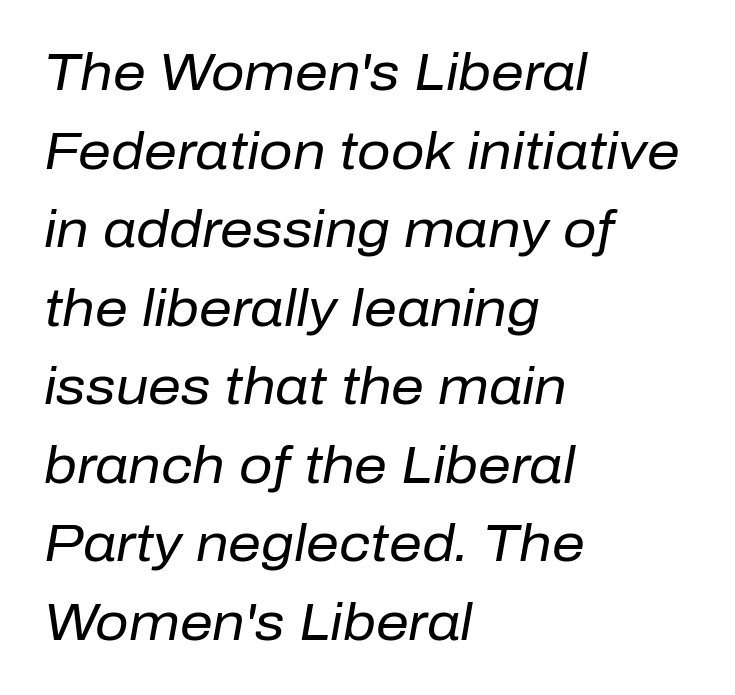
{"italic": "yes", "lean": "right", "slant_degrees": 10, "bold": "no", "weight": "regular", "width": "normal", "stroke_contrast": "low", "x_height": "medium", "monospaced": "no", "underline": "no", "align": "left", "line_spacing": "normal", "line_spacing_ratio": 1.51, "letter_spacing": "normal", "letter_spacing_em": 0.0, "glyph_px": 52}
